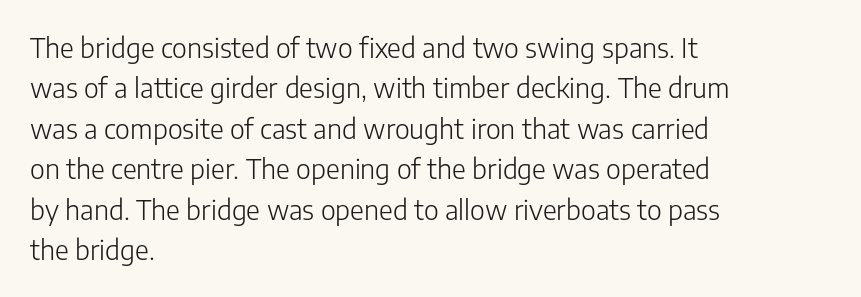
Q: Is the text bold? A: No.
Q: Is the text italic (slanted)? A: No, it is upright.
Q: Is the text underlined? A: No.
Q: How is the paragraph aligned? A: Left-aligned.
Q: Is the spacing between letters normal or unusually wide? A: Normal.
Q: Is the spacing between lines tight, normal or loose? A: Normal.
